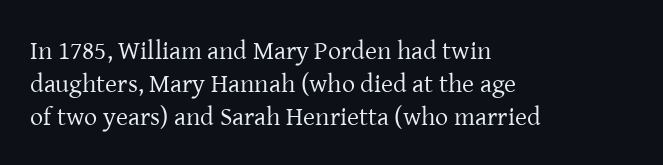
The image shows 26 px text type, upright; set left-aligned, normal line spacing (1.26x), normal letter spacing, not underlined.
